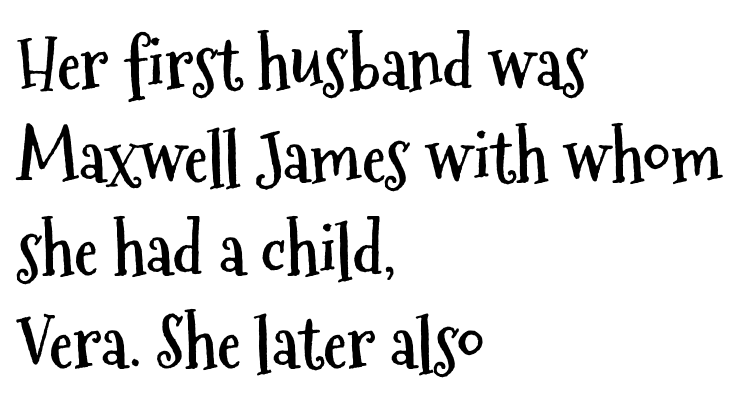
Q: Is the text bold? A: Yes.
Q: Is the text italic (slanted)? A: No, it is upright.
Q: Is the typeface a serif or a sans-serif typeface? A: Sans-serif.
Q: Is the text underlined? A: No.
Q: How is the paragraph aligned? A: Left-aligned.
Q: Is the spacing between letters normal or unusually wide? A: Normal.
Q: Is the spacing between lines tight, normal or loose? A: Normal.
Q: Width (condensed, normal, or wide)? A: Condensed.
Q: Stroke contrast? A: Medium.
Q: x-height? A: Medium.
Q: Monospaced? A: No.
